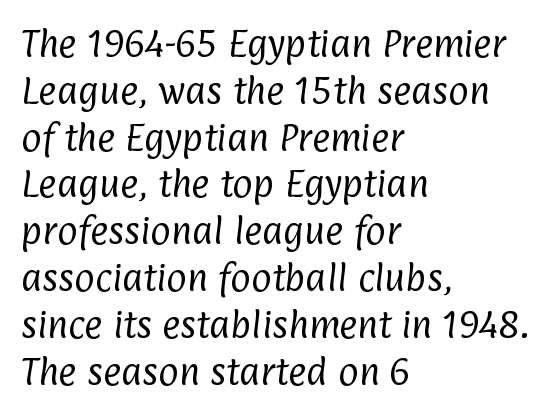
{"serif": "no", "bold": "no", "weight": "regular", "width": "condensed", "stroke_contrast": "low", "x_height": "medium", "monospaced": "no", "underline": "no", "align": "left", "line_spacing": "normal", "line_spacing_ratio": 1.51, "letter_spacing": "normal", "letter_spacing_em": 0.0, "glyph_px": 31}
